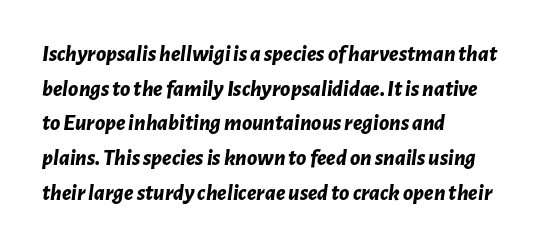
Any mark beneath the type? The region is blank. A typesetter would call this leading conventional body-copy spacing. The lettering tilts uniformly, giving the passage an italic look. Reading down the block, your eye returns to a fixed left position each line. The characters look thick and weighty, a clear bold.
